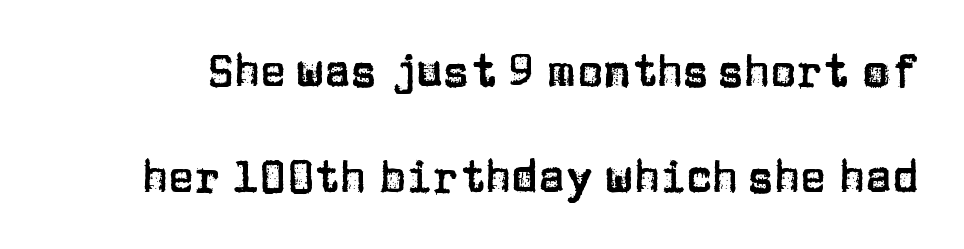
Q: Is the text italic (slanted)? A: No, it is upright.
Q: Is the typeface a serif or a sans-serif typeface? A: Sans-serif.
Q: Is the text underlined? A: No.
Q: Is the spacing between letters normal or unusually wide? A: Normal.
Q: Is the spacing between lines tight, normal or loose? A: Loose.
Q: Width (condensed, normal, or wide)? A: Normal.
Q: Stroke contrast? A: Low.
Q: x-height? A: Large.
Q: Monospaced? A: No.
